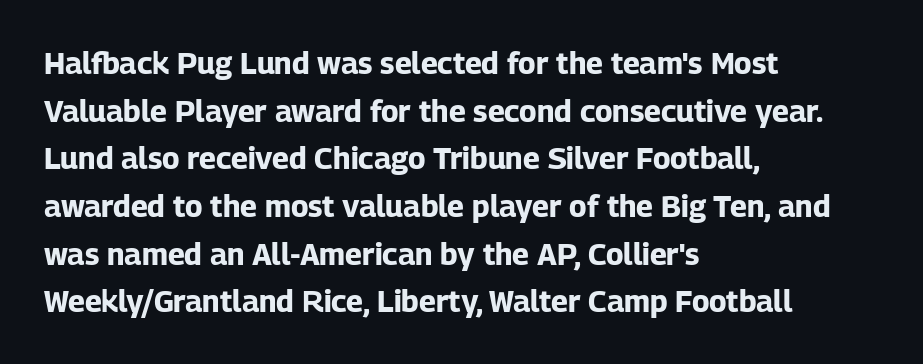
The image shows 30 px bold sans-serif type, upright; set left-aligned, normal line spacing (1.59x), normal letter spacing, not underlined; low stroke contrast and a medium x-height.
